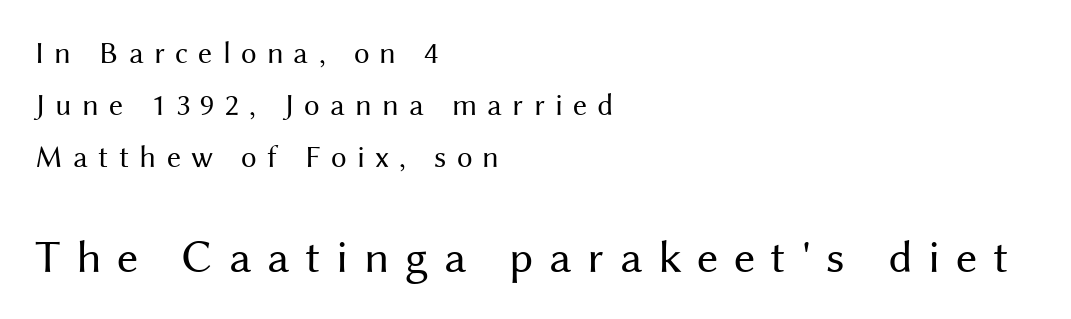
Q: Is the text bold? A: No.
Q: Is the text italic (slanted)? A: No, it is upright.
Q: Is the typeface a serif or a sans-serif typeface? A: Sans-serif.
Q: Is the text underlined? A: No.
Q: How is the paragraph aligned? A: Left-aligned.
Q: Is the spacing between letters normal or unusually wide? A: Unusually wide.
Q: Is the spacing between lines tight, normal or loose? A: Normal.
Q: Which block of text is set in a larger size, the first (top) or the second (bottom)? A: The second (bottom) one.
Q: Width (condensed, normal, or wide)? A: Normal.
Q: Stroke contrast? A: Medium.
Q: x-height? A: Medium.
Q: Monospaced? A: No.
